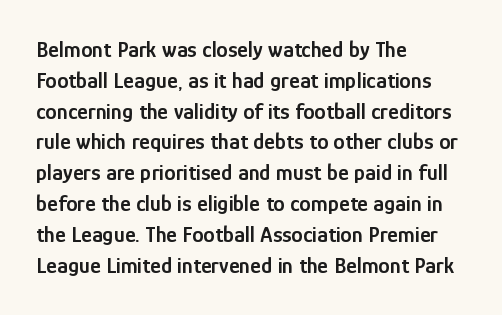
Whoever set this chose a conventional vertical rhythm. There is no visible air inserted between adjacent glyphs. Where is the straight margin? On the left. Type without underlining. The specimen reads as upright at a glance. The typesetting leans somewhat heavy: a semibold.
